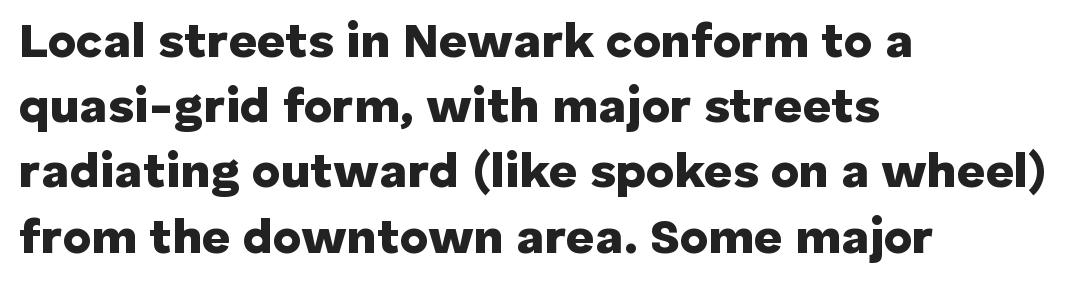
Q: Is the text bold? A: Yes.
Q: Is the text italic (slanted)? A: No, it is upright.
Q: Is the typeface a serif or a sans-serif typeface? A: Sans-serif.
Q: Is the text underlined? A: No.
Q: How is the paragraph aligned? A: Left-aligned.
Q: Is the spacing between letters normal or unusually wide? A: Normal.
Q: Is the spacing between lines tight, normal or loose? A: Normal.
Q: Width (condensed, normal, or wide)? A: Normal.
Q: Stroke contrast? A: Low.
Q: x-height? A: Medium.
Q: Monospaced? A: No.
